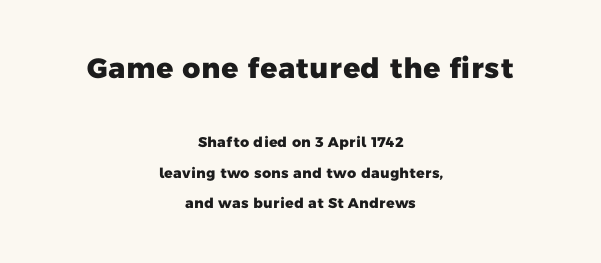
{"serif": "no", "bold": "yes", "weight": "heavy", "width": "normal", "stroke_contrast": "low", "x_height": "medium", "monospaced": "no", "underline": "no", "align": "center", "line_spacing": "loose", "line_spacing_ratio": 2.18, "letter_spacing": "normal", "letter_spacing_em": 0.0, "larger_block": "first", "size_ratio": 2.0, "glyph_px": 28}
